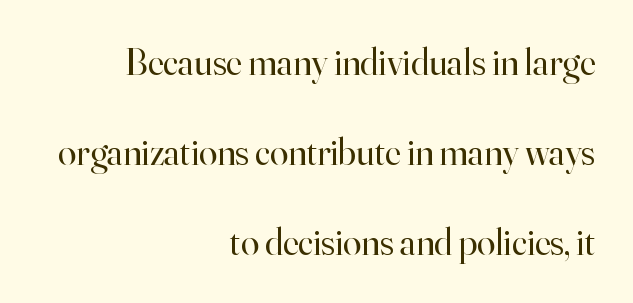
Q: Is the text bold? A: No.
Q: Is the text italic (slanted)? A: No, it is upright.
Q: Is the typeface a serif or a sans-serif typeface? A: Serif.
Q: Is the text underlined? A: No.
Q: How is the paragraph aligned? A: Right-aligned.
Q: Is the spacing between letters normal or unusually wide? A: Normal.
Q: Is the spacing between lines tight, normal or loose? A: Loose.
Q: Width (condensed, normal, or wide)? A: Normal.
Q: Stroke contrast? A: High.
Q: x-height? A: Small.
Q: Monospaced? A: No.
